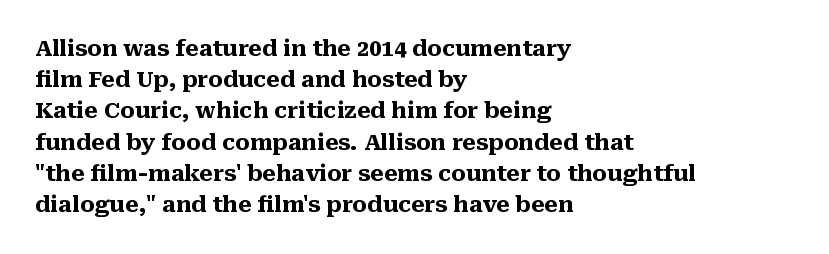
Q: Is the text bold? A: Yes.
Q: Is the text italic (slanted)? A: No, it is upright.
Q: Is the text underlined? A: No.
Q: How is the paragraph aligned? A: Left-aligned.
Q: Is the spacing between letters normal or unusually wide? A: Normal.
Q: Is the spacing between lines tight, normal or loose? A: Normal.
